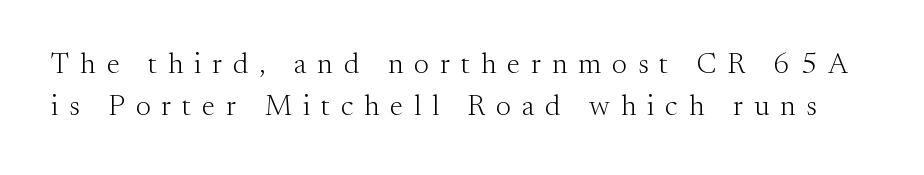
Decoration check: the copy has no underline. This is roman type, the default non-slanted kind. The cut favours lightness, reaching ordinary text weight at its darkest. Varying glyph widths throughout — classic text-font behaviour. The letterforms stand isolated, each surrounded by extra space. What kind of face is this? One with serifs.
